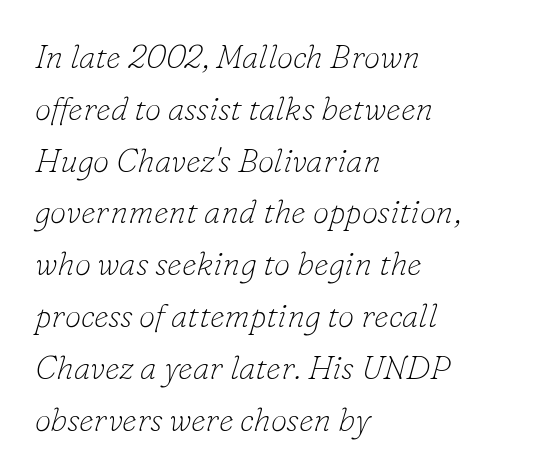
The image shows 33 px thin serif type, italic (leaning right); set left-aligned, normal line spacing (1.57x), normal letter spacing, not underlined; low stroke contrast and a small x-height.
